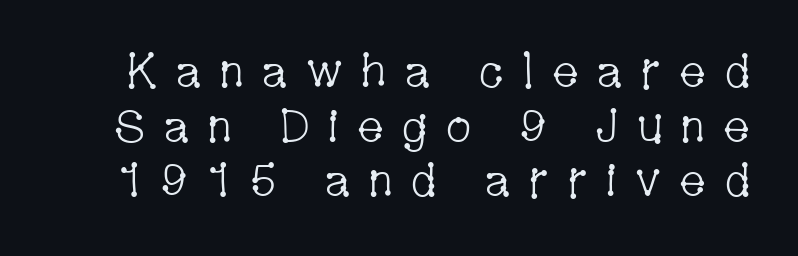
Q: Is the text bold? A: No.
Q: Is the text italic (slanted)? A: No, it is upright.
Q: Is the typeface a serif or a sans-serif typeface? A: Serif.
Q: Is the text underlined? A: No.
Q: Is the spacing between letters normal or unusually wide? A: Unusually wide.
Q: Width (condensed, normal, or wide)? A: Condensed.
Q: Stroke contrast? A: Low.
Q: x-height? A: Medium.
Q: Monospaced? A: No.
